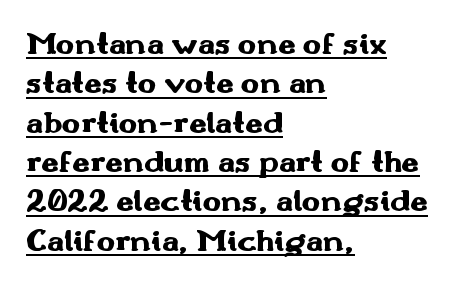
Posture: upright roman. The leading is moderate, giving the passage an even texture. No feet cap the strokes, marking this as sans-serif type. Alignment: flush left. Do the characters align in a grid? No, the font is proportional. Weight check: bold — yes, fully.
